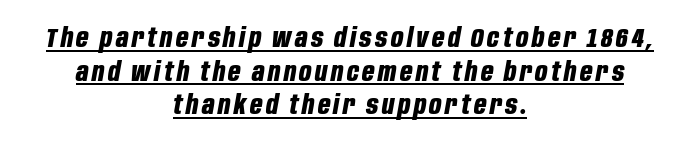
The image shows 27 px bold type, italic (leaning right); set centered, normal line spacing (1.25x), underlined.
